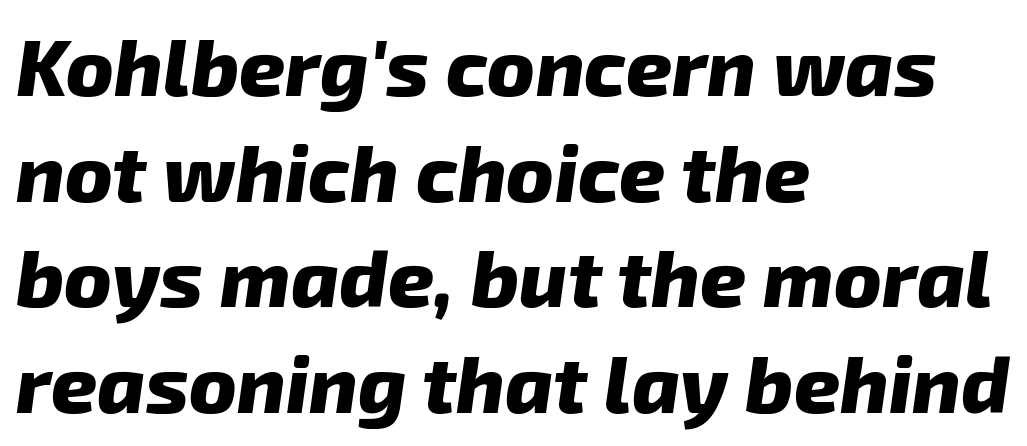
{"italic": "yes", "lean": "right", "slant_degrees": 8, "bold": "yes", "weight": "heavy", "width": "normal", "stroke_contrast": "low", "x_height": "medium", "monospaced": "no", "underline": "no", "align": "left", "line_spacing": "normal", "line_spacing_ratio": 1.32, "letter_spacing": "normal", "letter_spacing_em": 0.0, "glyph_px": 80}
